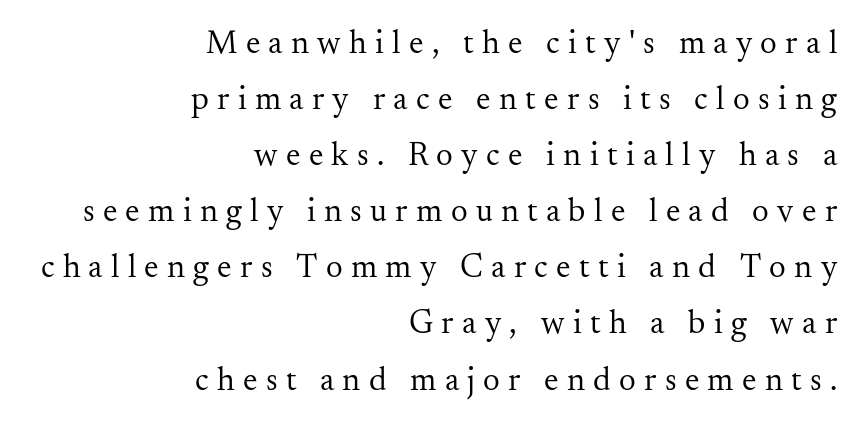
Each letter keeps its own natural width here, so spacing adapts to shape. Typographically, this falls in the serif category. Reading down the column, the eye jumps a familiar distance to each next line. Short and long lines alike share a common ending point at right.
